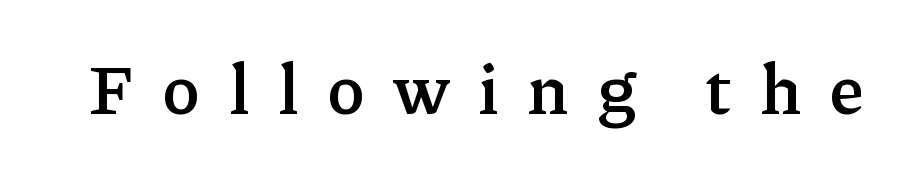
The image shows 71 px semibold serif type, upright; set unusually wide letter spacing (+0.41 em), not underlined; low stroke contrast and a medium x-height.
